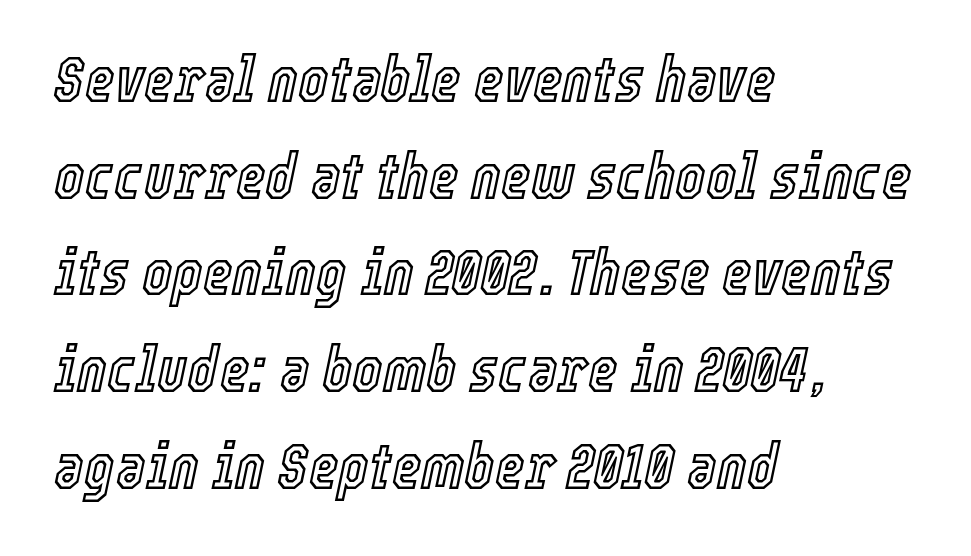
The image shows 64 px condensed type, italic (leaning right); set left-aligned, normal line spacing (1.51x), normal letter spacing, not underlined; a medium x-height.
